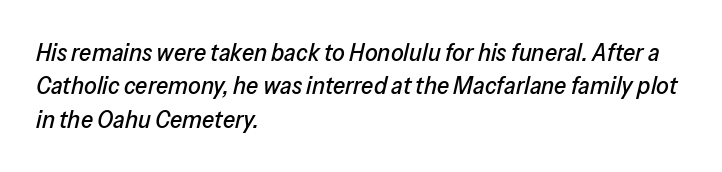
Horizontal bands of white between lines are of average thickness. The type is set solid horizontally, with unmodified tracking. The text block is weighted toward the left margin, trailing off unevenly rightward. Observe the lean: these are italic letterforms. The baseline area is clear.
